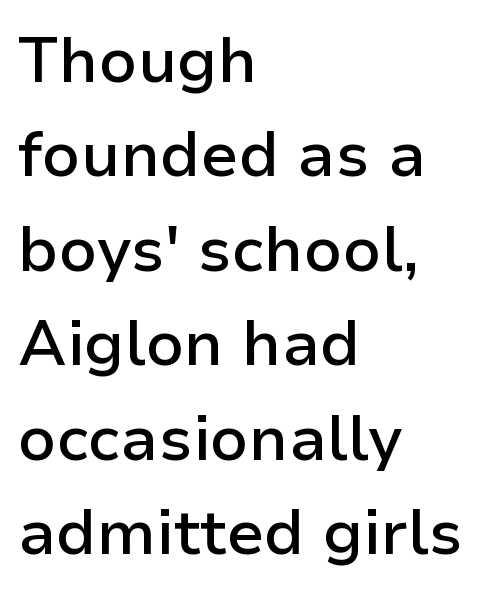
The image shows 63 px semibold sans-serif type, upright; set left-aligned, normal line spacing (1.5x), normal letter spacing, not underlined; low stroke contrast and a medium x-height.
